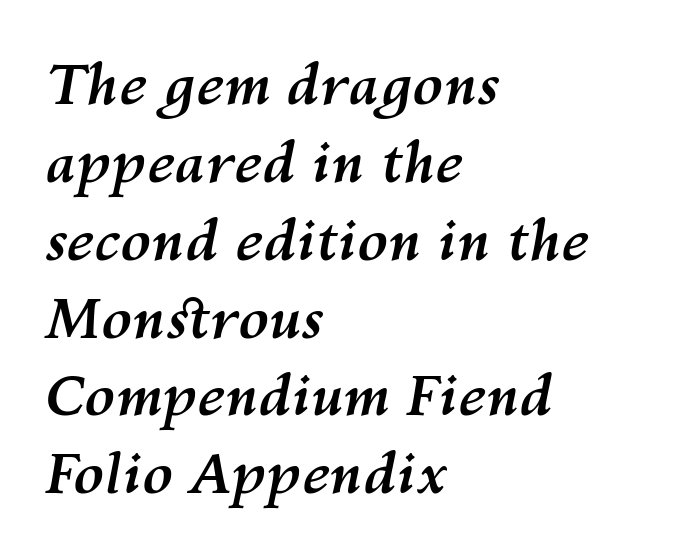
{"italic": "yes", "lean": "right", "slant_degrees": 10, "bold": "yes", "weight": "semibold", "width": "normal", "stroke_contrast": "medium", "x_height": "medium", "monospaced": "no", "underline": "no", "align": "left", "line_spacing": "normal", "line_spacing_ratio": 1.39, "letter_spacing": "normal", "letter_spacing_em": 0.0, "glyph_px": 56}
